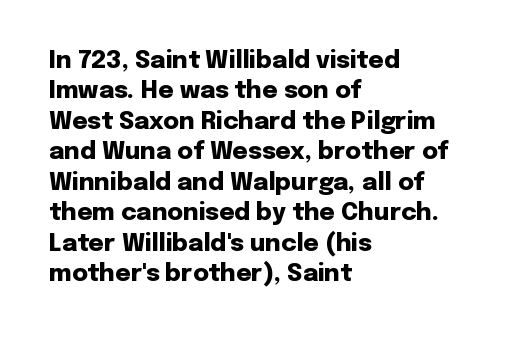
The image shows 24 px bold type, upright; set left-aligned, normal line spacing (1.27x), normal letter spacing, not underlined.
